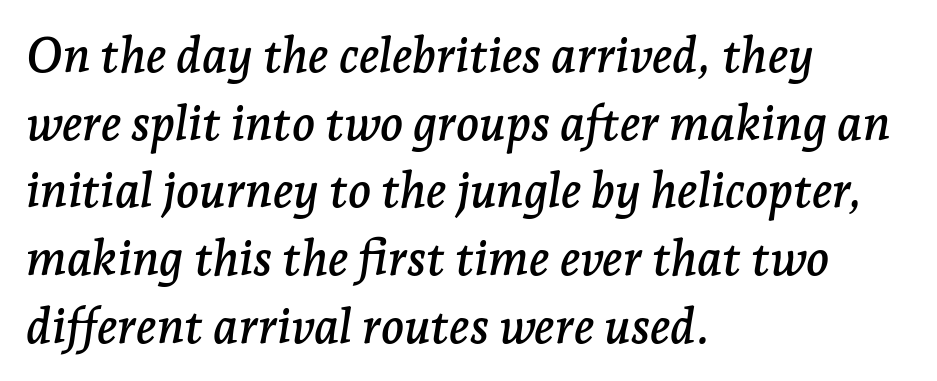
A typesetter would call this leading conventional body-copy spacing. The face used here is proportionally spaced, like ordinary book or web type. A typesetter would call this zero additional tracking. The zone under the glyphs is completely vacant.
